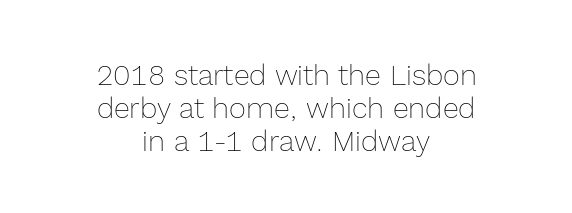
{"italic": "no", "bold": "no", "weight": "thin", "width": "normal", "x_height": "medium", "monospaced": "no", "underline": "no", "align": "center", "line_spacing": "tight", "line_spacing_ratio": 1.13, "letter_spacing": "normal", "letter_spacing_em": 0.0, "glyph_px": 29}
